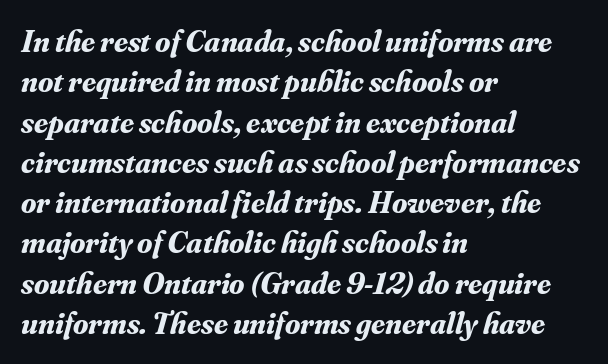
The image shows 31 px bold serif type, italic (leaning right); set left-aligned, normal line spacing (1.3x), normal letter spacing, not underlined; medium stroke contrast and a small x-height.
